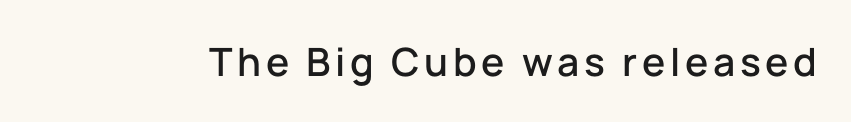
The image shows 39 px sans-serif type, upright; set not underlined; low stroke contrast and a medium x-height.
